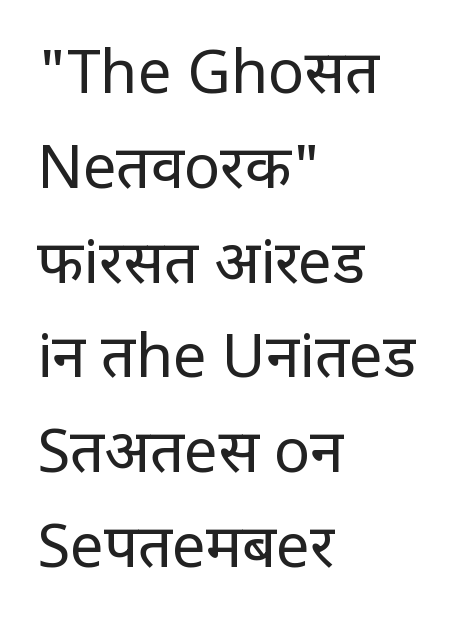
Q: Is the text bold? A: No.
Q: Is the text italic (slanted)? A: No, it is upright.
Q: Is the typeface a serif or a sans-serif typeface? A: Sans-serif.
Q: Is the text underlined? A: No.
Q: How is the paragraph aligned? A: Left-aligned.
Q: Is the spacing between letters normal or unusually wide? A: Normal.
Q: Is the spacing between lines tight, normal or loose? A: Normal.
Q: Width (condensed, normal, or wide)? A: Condensed.
Q: Stroke contrast? A: Low.
Q: x-height? A: Large.
Q: Monospaced? A: No.
